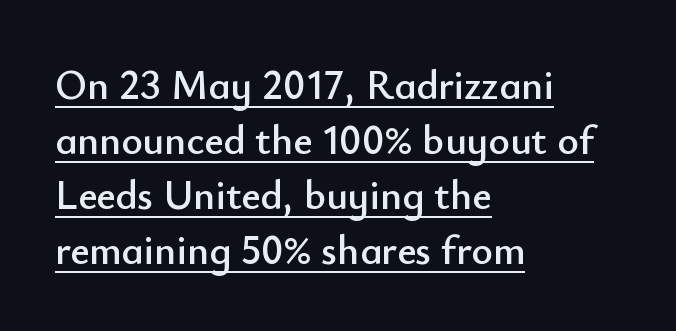
Q: Is the text italic (slanted)? A: No, it is upright.
Q: Is the typeface a serif or a sans-serif typeface? A: Sans-serif.
Q: Is the text underlined? A: Yes.
Q: How is the paragraph aligned? A: Left-aligned.
Q: Is the spacing between letters normal or unusually wide? A: Normal.
Q: Is the spacing between lines tight, normal or loose? A: Normal.
Q: Width (condensed, normal, or wide)? A: Normal.
Q: Stroke contrast? A: Low.
Q: x-height? A: Small.
Q: Monospaced? A: No.
